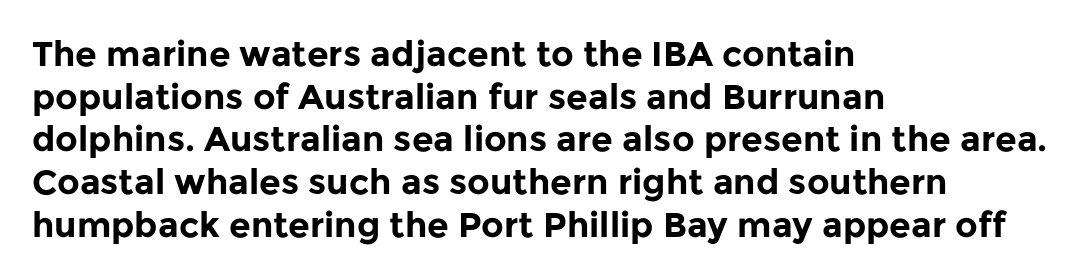
Q: Is the text bold? A: Yes.
Q: Is the text italic (slanted)? A: No, it is upright.
Q: Is the typeface a serif or a sans-serif typeface? A: Sans-serif.
Q: Is the text underlined? A: No.
Q: How is the paragraph aligned? A: Left-aligned.
Q: Is the spacing between letters normal or unusually wide? A: Normal.
Q: Width (condensed, normal, or wide)? A: Normal.
Q: Stroke contrast? A: Low.
Q: x-height? A: Medium.
Q: Monospaced? A: No.
